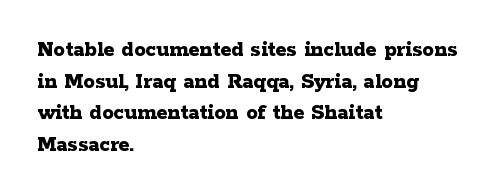
One glance says typical: line gaps are just what's usual. The letters stand upright; this is a roman face. These lines stack with their left ends in a neat column. Bold? Absolutely — the strokes are thick and heavy.
